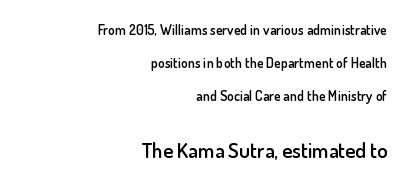
Characters follow at the spacing the type designer built in. Of the two passages, the one underneath uses the larger point size. Ordinary non-slanted type is in use. Quick note: interline space is abundant. A flush-right, rag-left setting is used for this passage.
